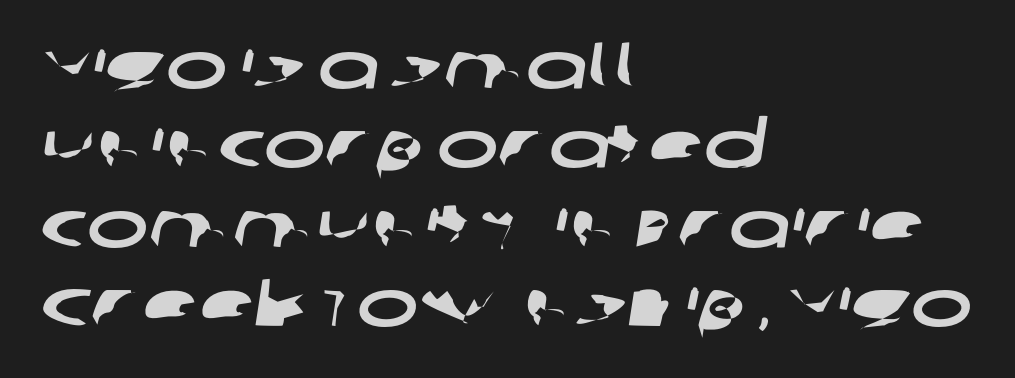
{"serif": "no", "width": "wide", "stroke_contrast": "low", "x_height": "large", "monospaced": "no", "underline": "no", "align": "left", "line_spacing_ratio": 1.22, "letter_spacing": "normal", "letter_spacing_em": 0.0, "glyph_px": 65}
